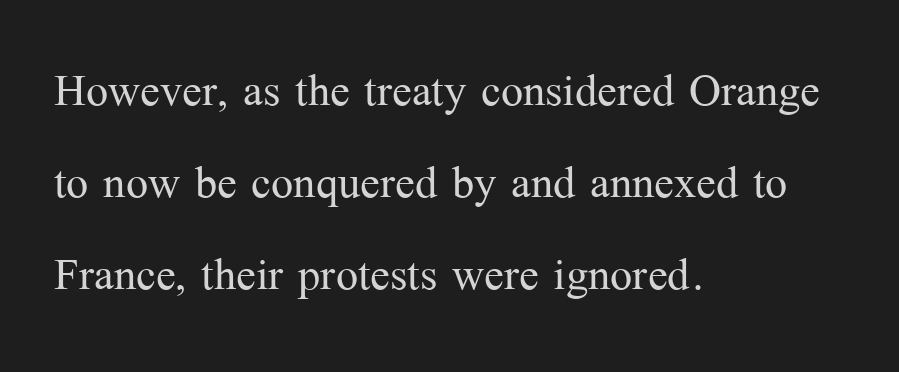
Each letter keeps its own natural width here, so spacing adapts to shape. No extra ink here — the face is not bold. Each letter's strokes conclude with small projecting serifs. Interline gaps are of average width in this sample. The axis of the letterforms is exactly vertical.
